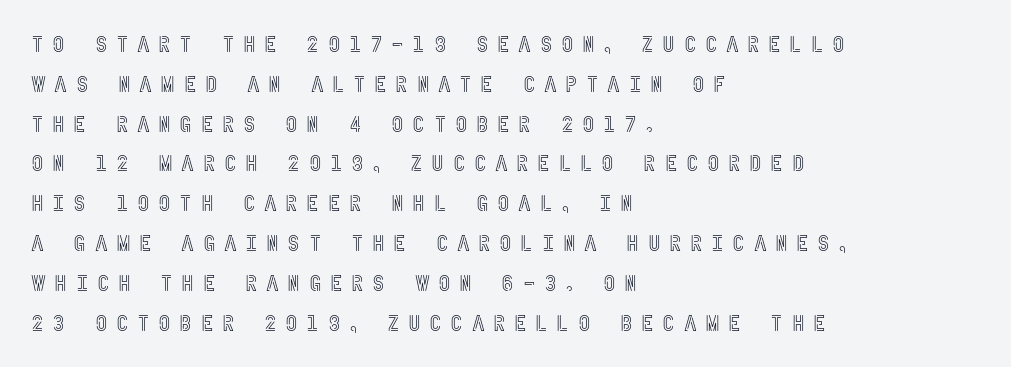
The image shows 22 px text type, upright; set left-aligned, line spacing 1.81x, unusually wide letter spacing (+0.38 em), not underlined.
